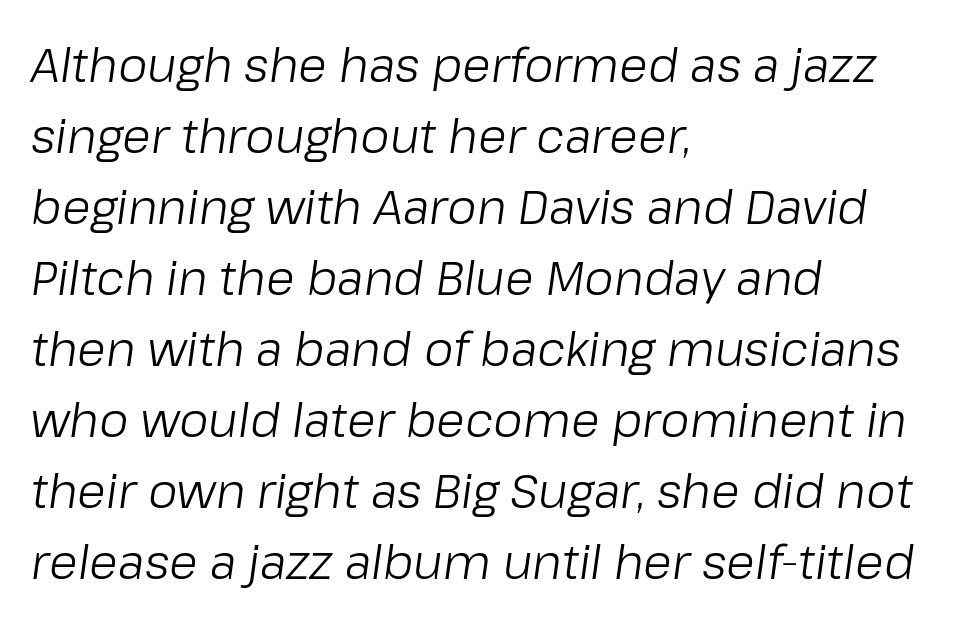
Interline gaps are of average width in this sample. Between one letter and the next there's only the usual sliver of space. Counters stay open thanks to moderate or lighter strokes. The space beneath each line is pristine and unruled. You can tell it's italic because the verticals aren't actually vertical.
